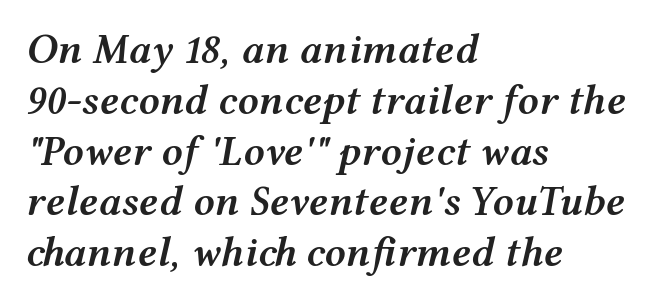
{"italic": "yes", "lean": "right", "slant_degrees": 12, "bold": "semi", "weight": "semibold", "width": "wide", "stroke_contrast": "medium", "x_height": "medium", "monospaced": "no", "underline": "no", "align": "left", "line_spacing_ratio": 1.21, "letter_spacing": "normal", "letter_spacing_em": 0.0, "glyph_px": 42}
